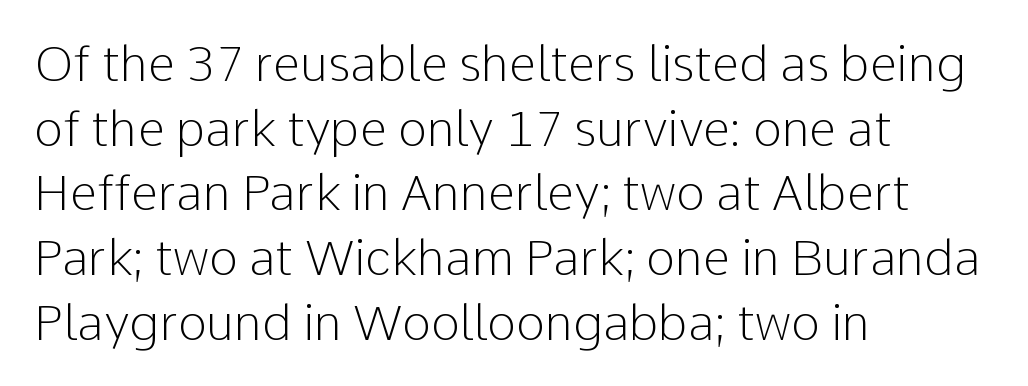
The image shows 49 px light sans-serif type, upright; set left-aligned, normal line spacing (1.32x), normal letter spacing, not underlined; low stroke contrast and a medium x-height.
